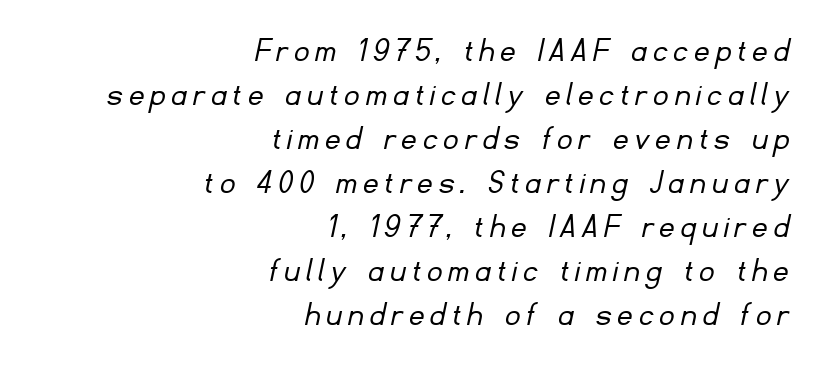
A sans-serif font was chosen for this passage. No letter is thick-stroked: the sample isn't bold. Beneath every word, the page is bare. Is the block centered? No — it sits flush against the right margin.
